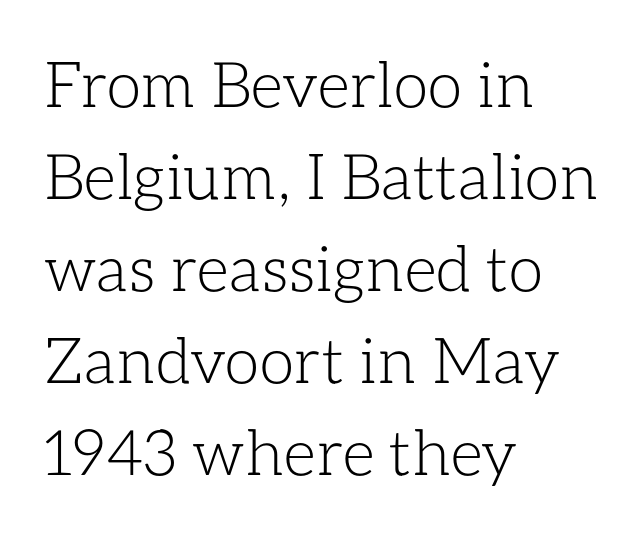
{"italic": "no", "bold": "no", "weight": "light", "width": "normal", "stroke_contrast": "low", "x_height": "medium", "monospaced": "no", "underline": "no", "align": "left", "line_spacing": "normal", "line_spacing_ratio": 1.46, "letter_spacing": "normal", "letter_spacing_em": 0.0, "glyph_px": 63}
